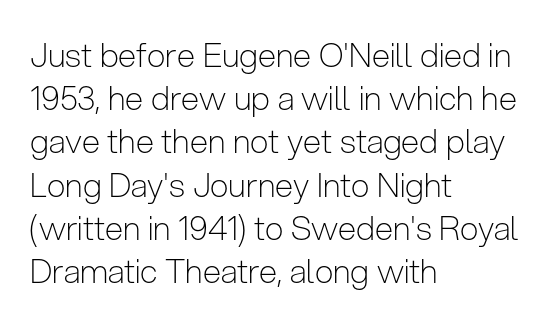
{"serif": "no", "italic": "no", "bold": "no", "weight": "light", "width": "condensed", "stroke_contrast": "low", "x_height": "medium", "monospaced": "no", "underline": "no", "align": "left", "line_spacing": "normal", "line_spacing_ratio": 1.31, "letter_spacing": "normal", "letter_spacing_em": 0.0, "glyph_px": 33}
